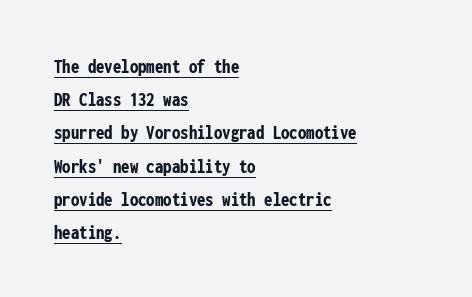
{"italic": "no", "bold": "yes", "underline": "yes", "align": "left", "line_spacing": "normal", "line_spacing_ratio": 1.58, "letter_spacing": "normal", "letter_spacing_em": 0.0, "glyph_px": 21}
